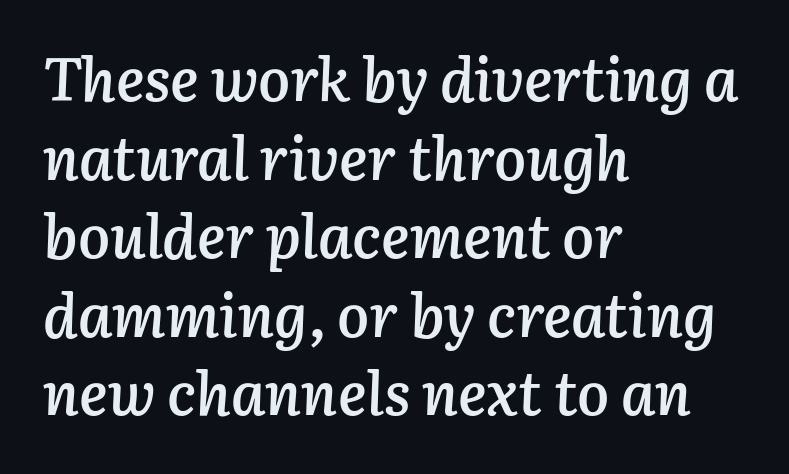
Leading: standard. Look at the tracking — it's just the regular setting, nothing added. Summary of weight: moderately heavy, a semibold. Quick note: underline off.
